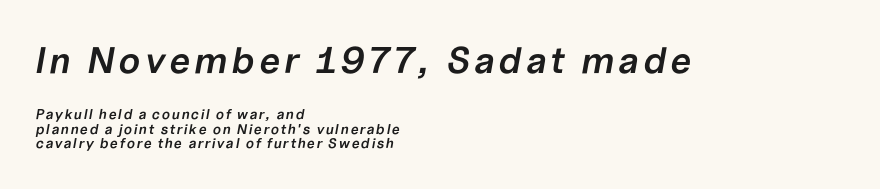
You could not count columns in this text — the font is proportionally spaced. Character size in the leading block exceeds that of the trailing block. Nobody drew a line under any word here. Leftover space on each line is placed entirely after the last word. The specimen reads as italic at a glance. The designer dialed line spacing down below the default.
